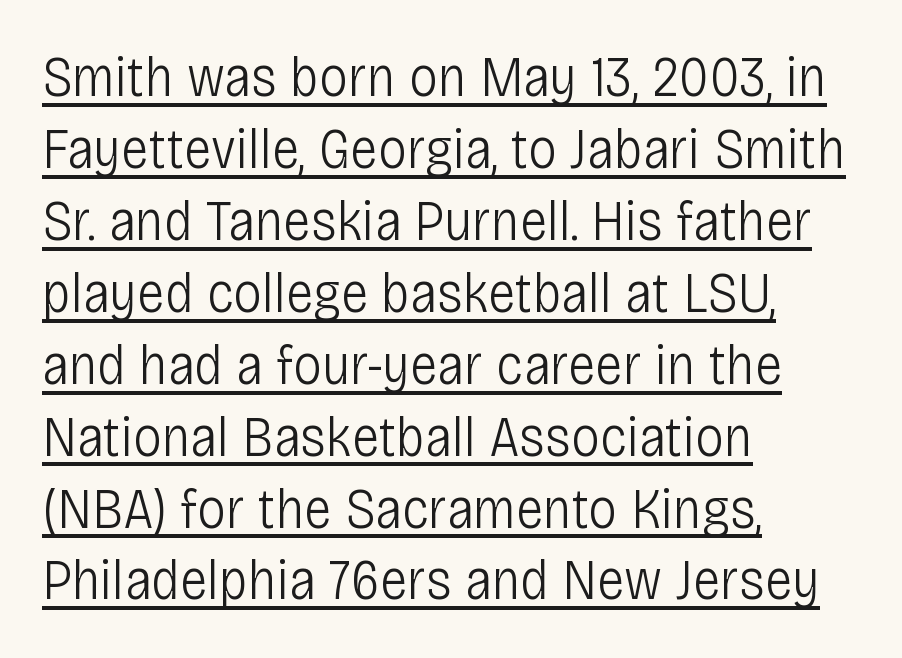
{"serif": "no", "italic": "no", "bold": "no", "weight": "light", "width": "condensed", "stroke_contrast": "low", "x_height": "large", "monospaced": "no", "underline": "yes", "align": "left", "line_spacing_ratio": 1.24, "letter_spacing": "normal", "letter_spacing_em": 0.0, "glyph_px": 58}
